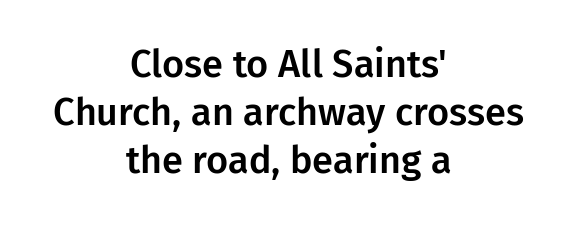
The image shows 38 px sans-serif type, upright; set centered, normal line spacing (1.26x), normal letter spacing, not underlined; low stroke contrast and a medium x-height.
